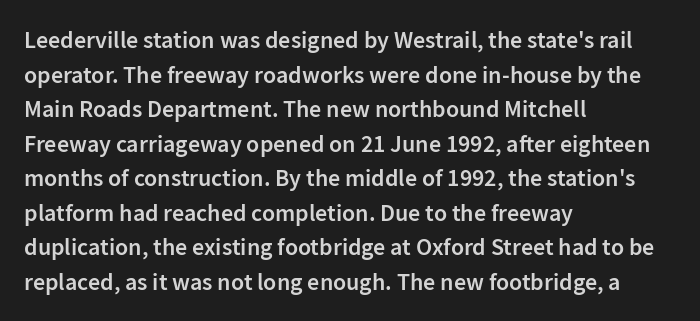
Inter-character spacing is left at the font's built-in metrics. Is there any slant? The stems are plumb. Reading down the block, your eye returns to a fixed left position each line. A semibold gives these letters moderate extra thickness, short of bold.
